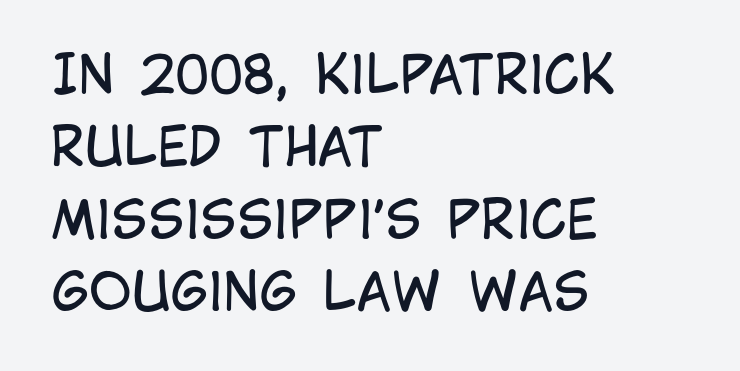
The image shows 52 px regular-weight, condensed sans-serif type, upright; set left-aligned, normal line spacing (1.39x), normal letter spacing, not underlined; low stroke contrast and a large x-height.
